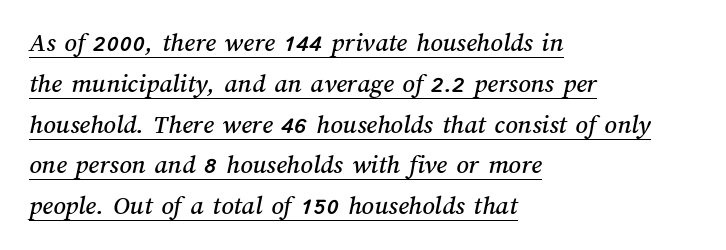
Q: Is the text underlined? A: Yes.
Q: How is the paragraph aligned? A: Left-aligned.
Q: Is the spacing between letters normal or unusually wide? A: Normal.
Q: Is the spacing between lines tight, normal or loose? A: Normal.
